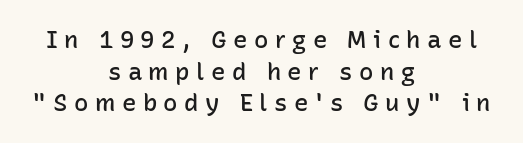
The image shows 24 px text type, upright; set centered, normal line spacing (1.32x), unusually wide letter spacing (+0.27 em), not underlined.
